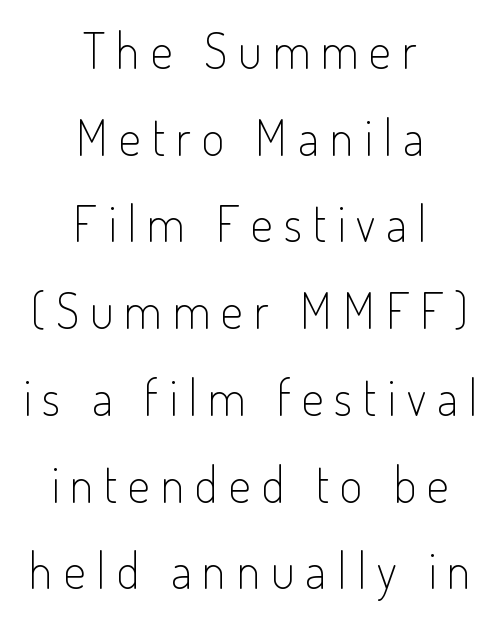
{"serif": "no", "italic": "no", "bold": "no", "weight": "light", "width": "condensed", "stroke_contrast": "low", "x_height": "small", "monospaced": "no", "underline": "no", "align": "center", "line_spacing_ratio": 1.77, "letter_spacing": "wide", "letter_spacing_em": 0.22, "glyph_px": 49}
